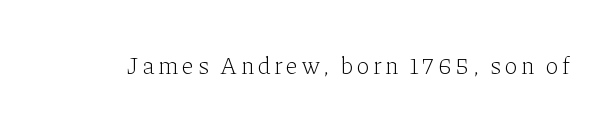
Q: Is the text bold? A: No.
Q: Is the text italic (slanted)? A: No, it is upright.
Q: Is the text underlined? A: No.
